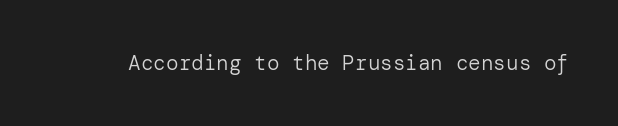
The image shows 21 px text type, upright; set normal letter spacing, not underlined.
